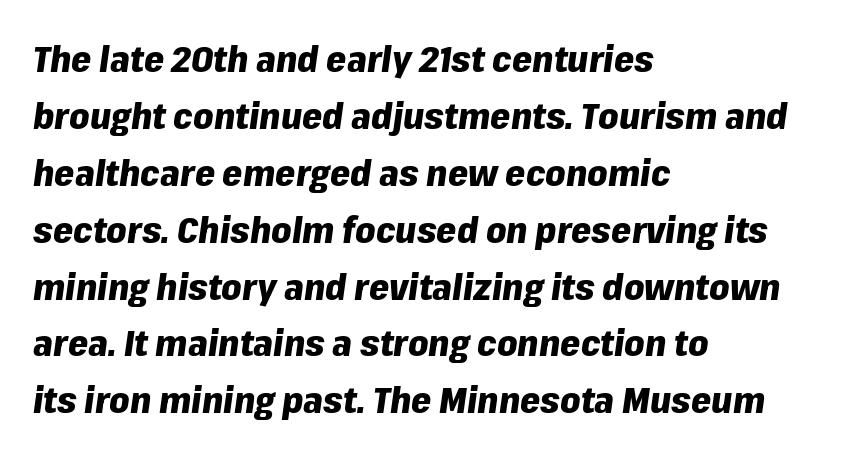
The image shows 36 px heavy type, italic (leaning right); set left-aligned, normal line spacing (1.58x), normal letter spacing, not underlined; low stroke contrast and a medium x-height.
